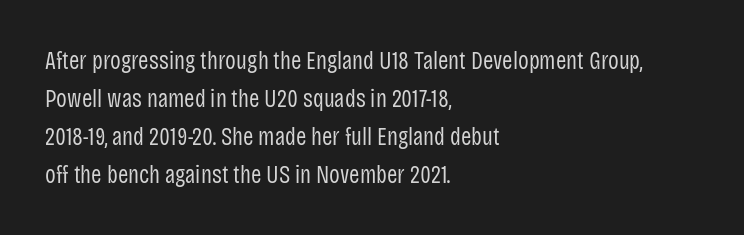
The font's upright variant was chosen for this text. The specimen omits any rule beneath the text block's lines. All the whitespace from short lines collects on the right. Tracking here is standard; glyphs follow each other at the usual distance.
